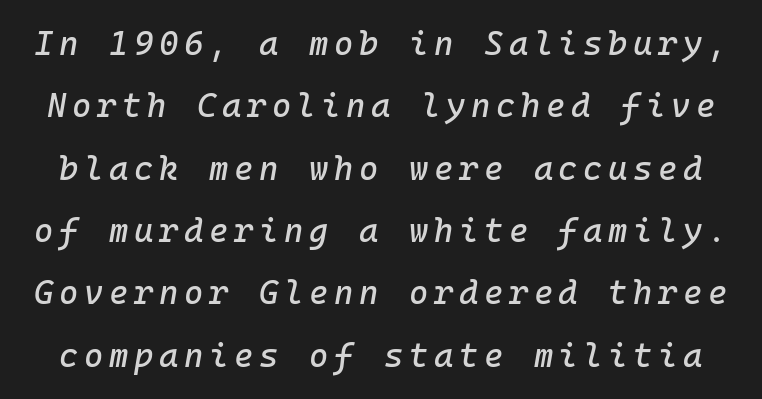
The image shows 33 px text type, italic (leaning right), monospaced; set line spacing 1.89x, not underlined; low stroke contrast and a medium x-height.
